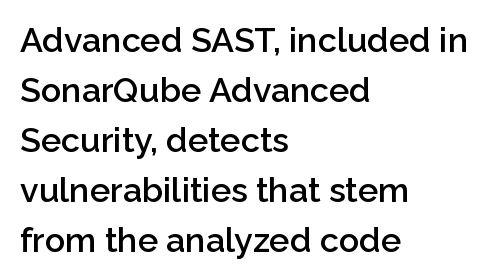
{"serif": "no", "italic": "no", "bold": "semi", "weight": "semibold", "width": "normal", "stroke_contrast": "low", "x_height": "medium", "monospaced": "no", "underline": "no", "align": "left", "line_spacing": "normal", "line_spacing_ratio": 1.47, "letter_spacing": "normal", "letter_spacing_em": 0.0, "glyph_px": 34}
